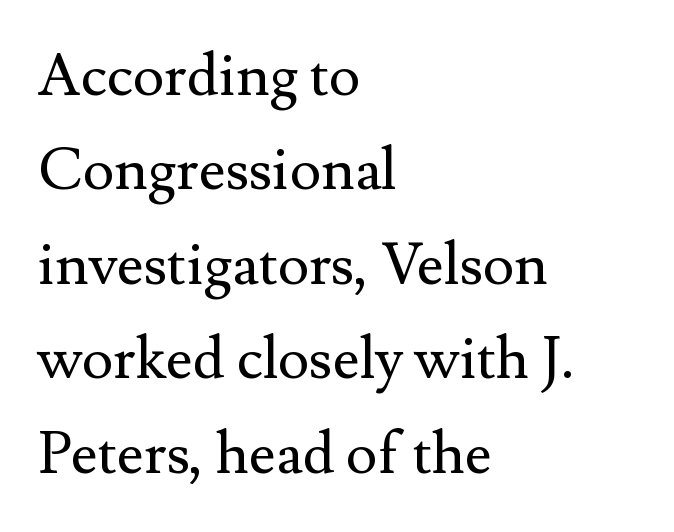
{"serif": "yes", "italic": "no", "bold": "no", "weight": "regular", "width": "normal", "stroke_contrast": "medium", "x_height": "small", "monospaced": "no", "underline": "no", "align": "left", "line_spacing": "normal", "line_spacing_ratio": 1.6, "letter_spacing": "normal", "letter_spacing_em": 0.0, "glyph_px": 59}
